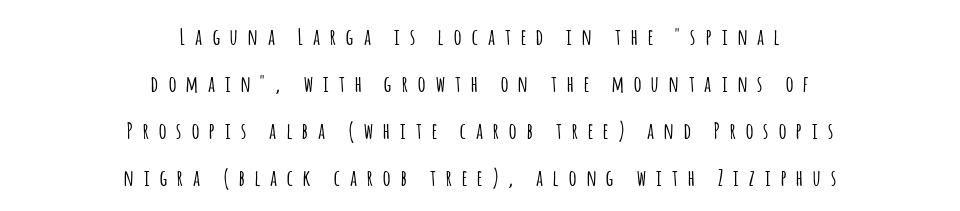
The line texture is sparse and dotted thanks to wide tracking. When letters stand straight like this, we call the style roman or upright. Clear beneath every line of the passage. Horizontally, the lines are justified to the midpoint only. Rows of type keep a wide berth in the vertical direction.
